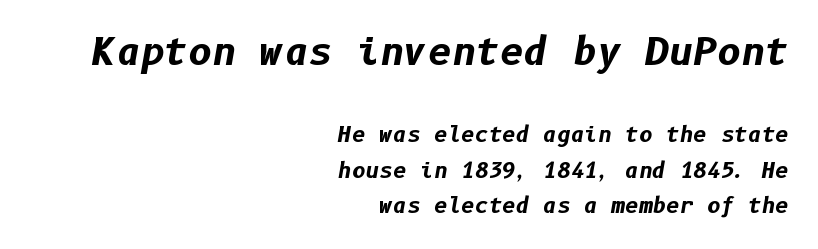
{"italic": "yes", "lean": "right", "slant_degrees": 10, "bold": "yes", "weight": "bold", "width": "normal", "stroke_contrast": "low", "x_height": "medium", "underline": "no", "align": "right", "line_spacing": "normal", "line_spacing_ratio": 1.69, "letter_spacing": "normal", "letter_spacing_em": 0.0, "larger_block": "first", "size_ratio": 1.76, "glyph_px": 37}
